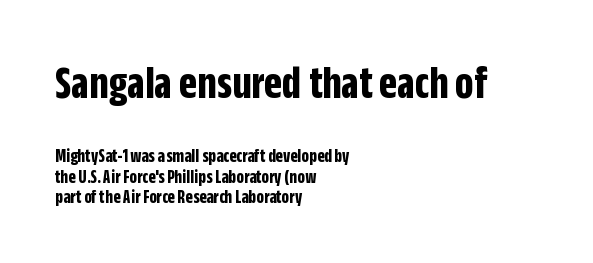
The face used here is proportionally spaced, like ordinary book or web type. In terms of weight, the rendering is a true, heavy bold. The letterforms sit shoulder to shoulder at normal distance. The glyphs are unaccompanied by any horizontal stroke below them. The letters stand upright; this is a roman face. These lines are composed in type without serifs.
